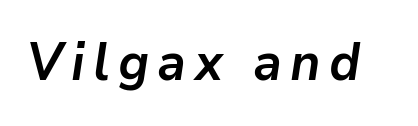
The image shows 52 px semibold type, italic (leaning right); set not underlined; low stroke contrast and a medium x-height.
